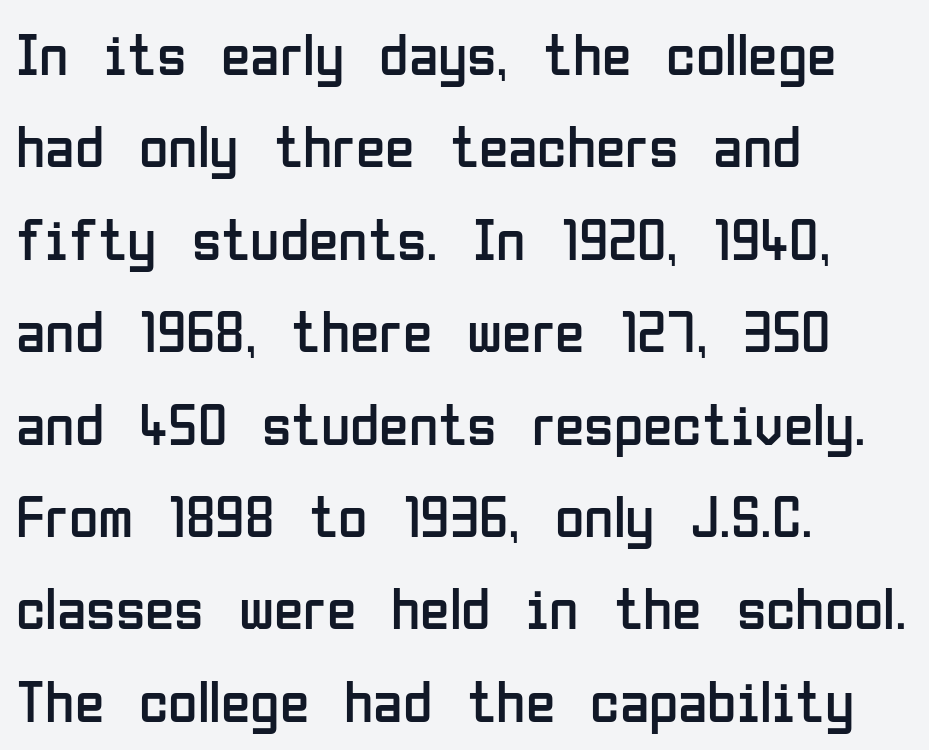
The image shows 60 px regular-weight, condensed sans-serif type, upright; set left-aligned, normal line spacing (1.54x), normal letter spacing, not underlined; low stroke contrast and a medium x-height.
